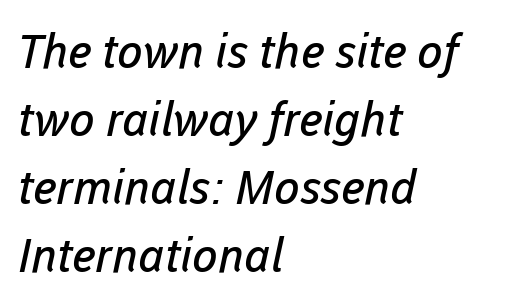
{"serif": "no", "bold": "no", "weight": "regular", "width": "normal", "stroke_contrast": "low", "x_height": "medium", "monospaced": "no", "underline": "no", "align": "left", "line_spacing": "normal", "line_spacing_ratio": 1.45, "letter_spacing": "normal", "letter_spacing_em": 0.0, "glyph_px": 47}
